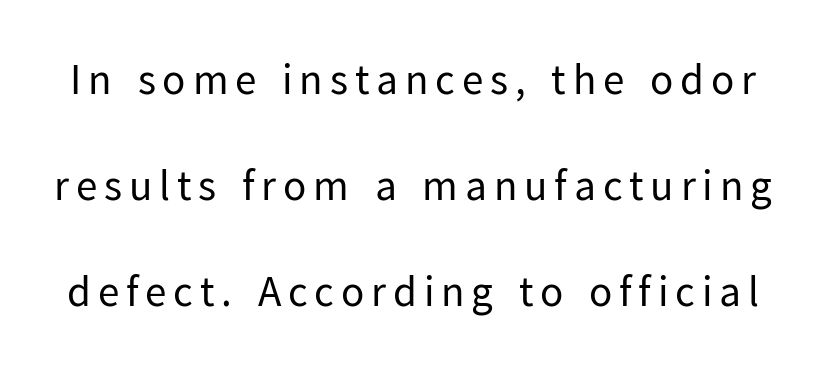
Q: Is the text bold? A: No.
Q: Is the text italic (slanted)? A: No, it is upright.
Q: Is the typeface a serif or a sans-serif typeface? A: Sans-serif.
Q: Is the text underlined? A: No.
Q: Is the spacing between lines tight, normal or loose? A: Loose.
Q: Width (condensed, normal, or wide)? A: Normal.
Q: Stroke contrast? A: Low.
Q: x-height? A: Medium.
Q: Monospaced? A: No.
